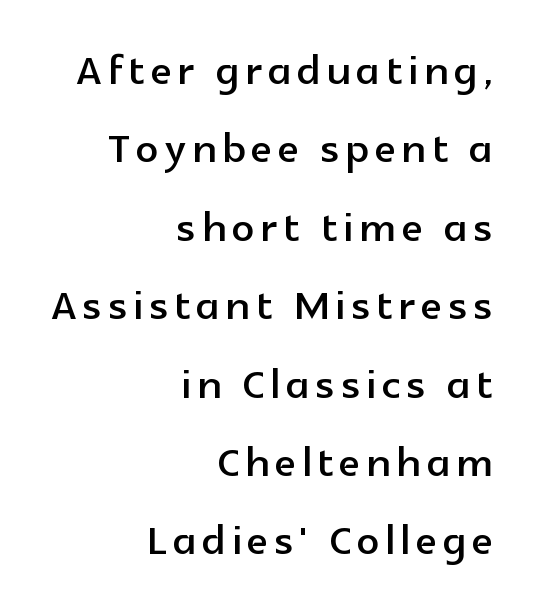
{"serif": "no", "italic": "no", "width": "normal", "x_height": "medium", "monospaced": "no", "underline": "no", "align": "right", "line_spacing": "normal", "line_spacing_ratio": 1.4, "glyph_px": 56}
